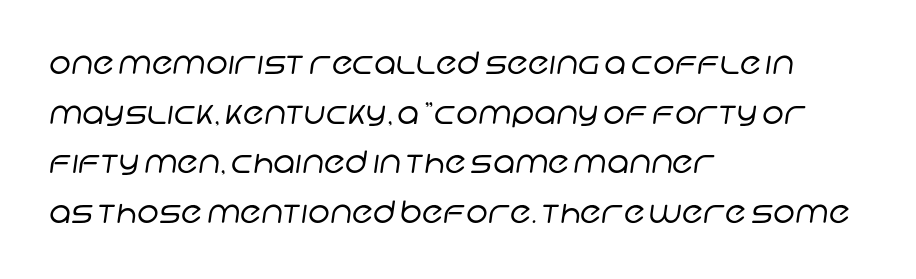
Q: Is the text bold? A: No.
Q: Is the typeface a serif or a sans-serif typeface? A: Sans-serif.
Q: Is the text underlined? A: No.
Q: How is the paragraph aligned? A: Left-aligned.
Q: Is the spacing between letters normal or unusually wide? A: Normal.
Q: Is the spacing between lines tight, normal or loose? A: Normal.
Q: Width (condensed, normal, or wide)? A: Normal.
Q: Stroke contrast? A: Low.
Q: x-height? A: Large.
Q: Monospaced? A: No.
